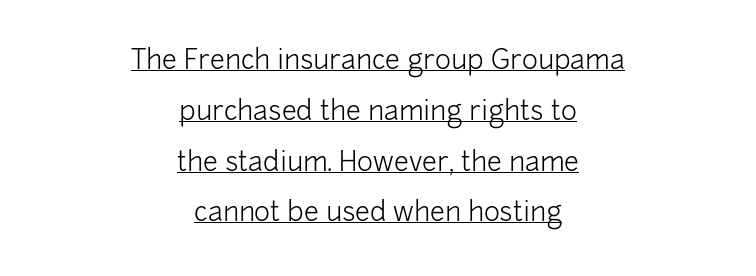
The image shows 27 px text type, upright; set centered, line spacing 1.88x, normal letter spacing, underlined.
